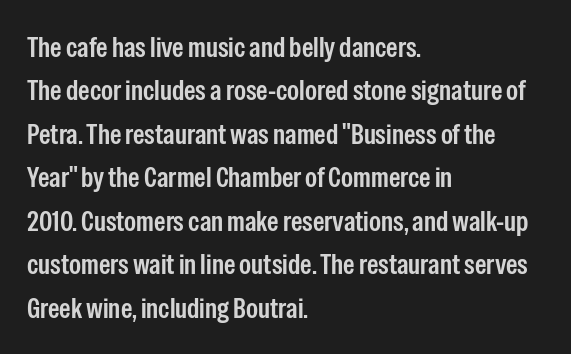
Q: Is the text italic (slanted)? A: No, it is upright.
Q: Is the typeface a serif or a sans-serif typeface? A: Sans-serif.
Q: Is the text underlined? A: No.
Q: How is the paragraph aligned? A: Left-aligned.
Q: Is the spacing between letters normal or unusually wide? A: Normal.
Q: Is the spacing between lines tight, normal or loose? A: Normal.
Q: Width (condensed, normal, or wide)? A: Condensed.
Q: Stroke contrast? A: Low.
Q: x-height? A: Medium.
Q: Monospaced? A: No.
